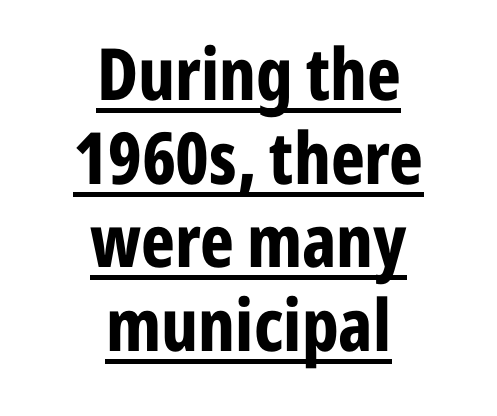
The image shows 72 px bold, condensed sans-serif type, upright; set centered, line spacing 1.16x, normal letter spacing, underlined; low stroke contrast and a medium x-height.
